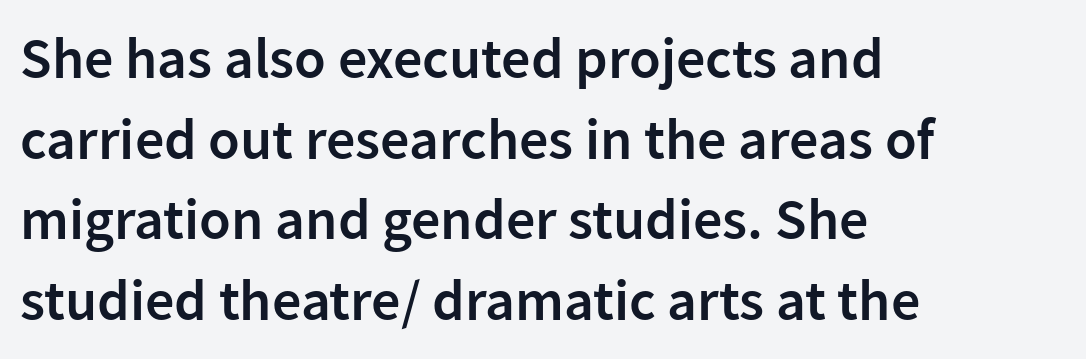
Plain, unruled lines of type. The passage is arranged the way most books set body copy — flush left. A semibold gives these letters moderate extra thickness, short of bold. The typeface chosen for these lines omits serifs. Every stem runs plumb, perpendicular to the baseline.
